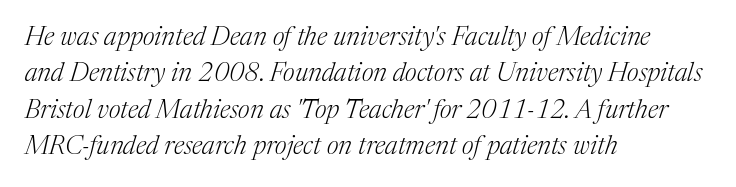
The image shows 26 px text type, italic (leaning right); set left-aligned, normal line spacing (1.4x), normal letter spacing, not underlined.
